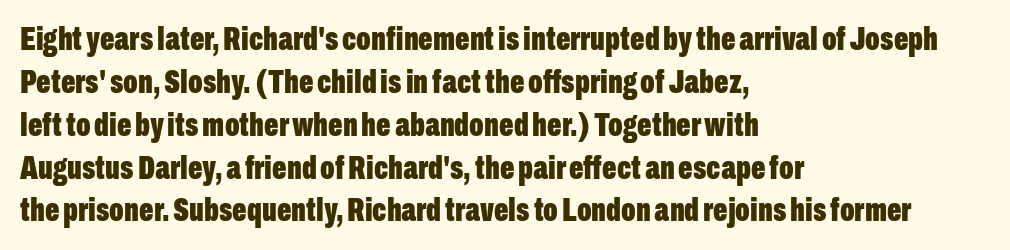
Each glyph is drawn with heavy, bold strokes. Do the letters lean? They stand straight. Here the glyphs are tracked normally, forming tight word shapes. The passage shown is typed in a proportional face where columns would drift. In CSS terms this would be text-align: left.
